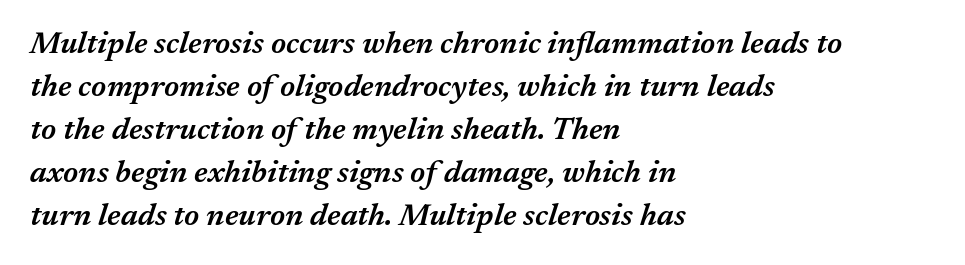
{"italic": "yes", "lean": "right", "slant_degrees": 17, "bold": "semi", "weight": "semibold", "width": "normal", "stroke_contrast": "medium", "x_height": "medium", "monospaced": "no", "underline": "no", "align": "left", "line_spacing": "normal", "line_spacing_ratio": 1.39, "letter_spacing": "normal", "letter_spacing_em": 0.0, "glyph_px": 31}
